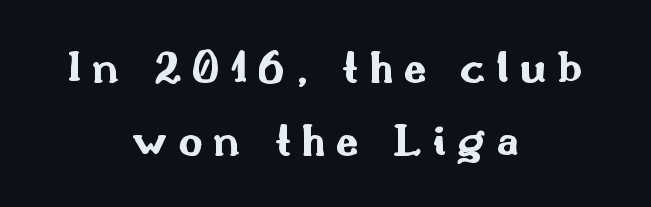
The image shows 47 px bold, wide sans-serif type, upright; set centered, normal line spacing (1.56x), unusually wide letter spacing (+0.23 em), not underlined; medium stroke contrast and a small x-height.
